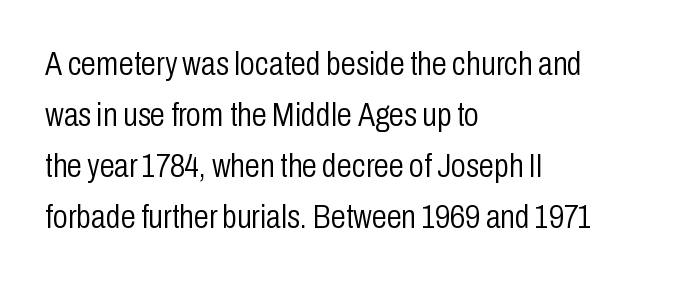
{"serif": "no", "italic": "no", "bold": "no", "weight": "light", "width": "condensed", "stroke_contrast": "low", "x_height": "medium", "monospaced": "no", "underline": "no", "align": "left", "line_spacing": "normal", "line_spacing_ratio": 1.5, "letter_spacing": "normal", "letter_spacing_em": 0.0, "glyph_px": 34}
